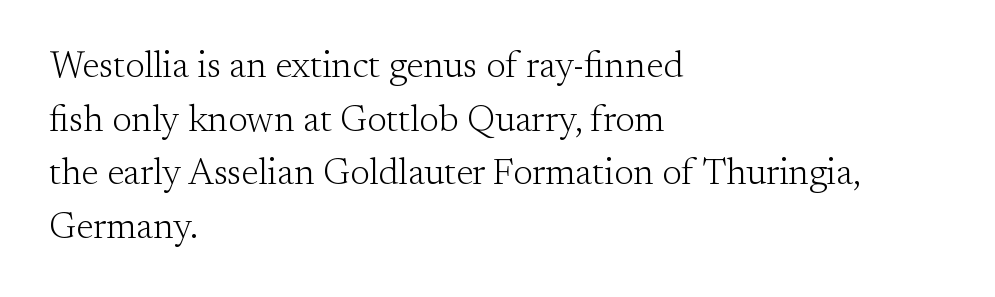
{"serif": "yes", "italic": "no", "bold": "no", "weight": "light", "width": "normal", "stroke_contrast": "medium", "x_height": "small", "monospaced": "no", "underline": "no", "align": "left", "line_spacing": "normal", "line_spacing_ratio": 1.45, "letter_spacing": "normal", "letter_spacing_em": 0.0, "glyph_px": 37}
